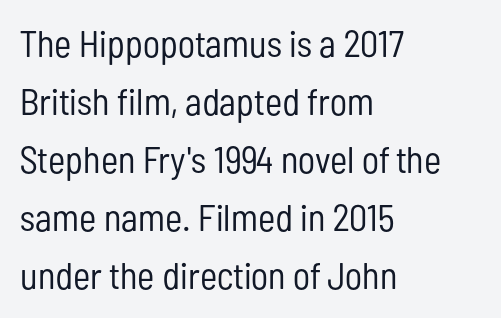
Examine the stroke ends and you'll find no serifs. The space beneath each line is pristine and unruled. Think of a printed novel: that variable character pitch is what you see here. Successive baselines arrive at the customary interval. The font is comparable to plain body text, perhaps lighter. The passage shown has conventional tracking throughout.
